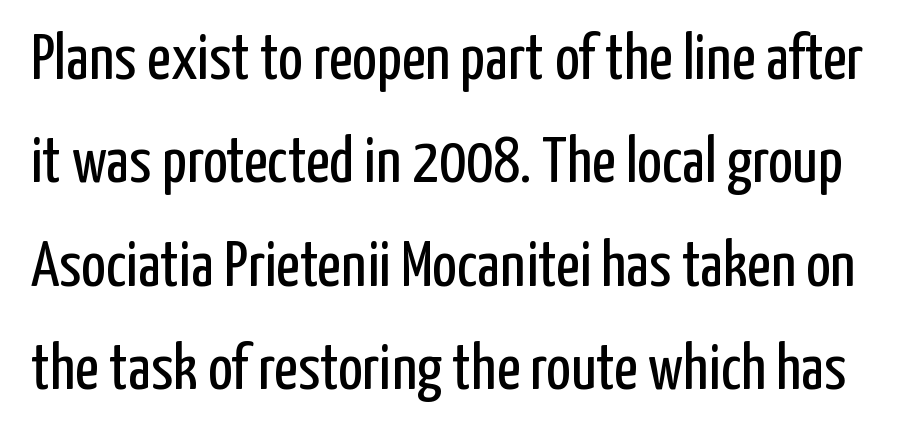
Students, note that the glyphs here touch the page at normal intervals. The letters stand upright; this is a roman face. Check where the strokes stop: nothing finishes them off — pure sans. A typesetter would call this proportional, since set widths differ per character.
